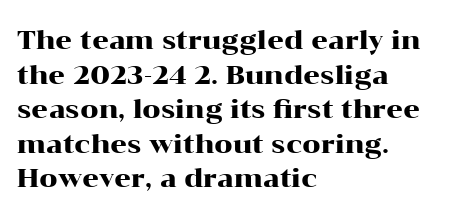
The image shows 26 px text type, upright; set left-aligned, normal line spacing (1.33x), normal letter spacing, not underlined.
